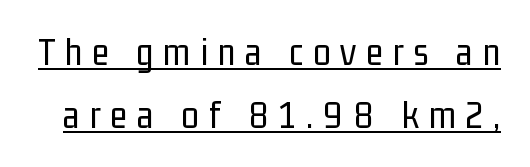
Q: Is the text bold? A: No.
Q: Is the text italic (slanted)? A: No, it is upright.
Q: Is the typeface a serif or a sans-serif typeface? A: Sans-serif.
Q: Is the text underlined? A: Yes.
Q: Is the spacing between letters normal or unusually wide? A: Unusually wide.
Q: Is the spacing between lines tight, normal or loose? A: Normal.
Q: Width (condensed, normal, or wide)? A: Condensed.
Q: Stroke contrast? A: Low.
Q: x-height? A: Medium.
Q: Monospaced? A: No.
